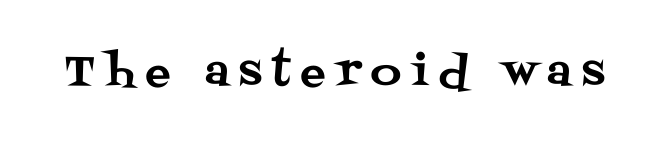
The image shows 42 px serif type, upright; set unusually wide letter spacing (+0.25 em), not underlined; medium stroke contrast and a large x-height.
